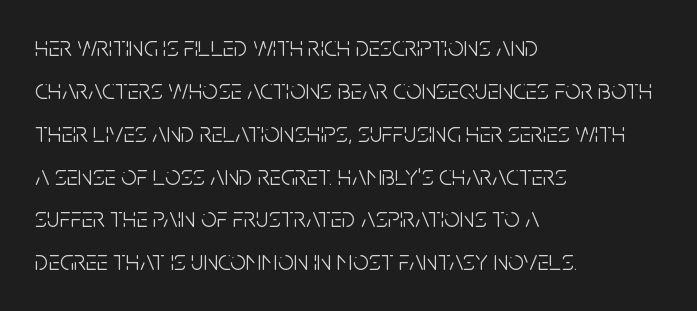
One glance says typical: line gaps are just what's usual. The weight would be labelled regular, book, light, or lighter still. A clean baseline with only descenders dipping below it. This rendering leaves character spacing at its baseline value.
